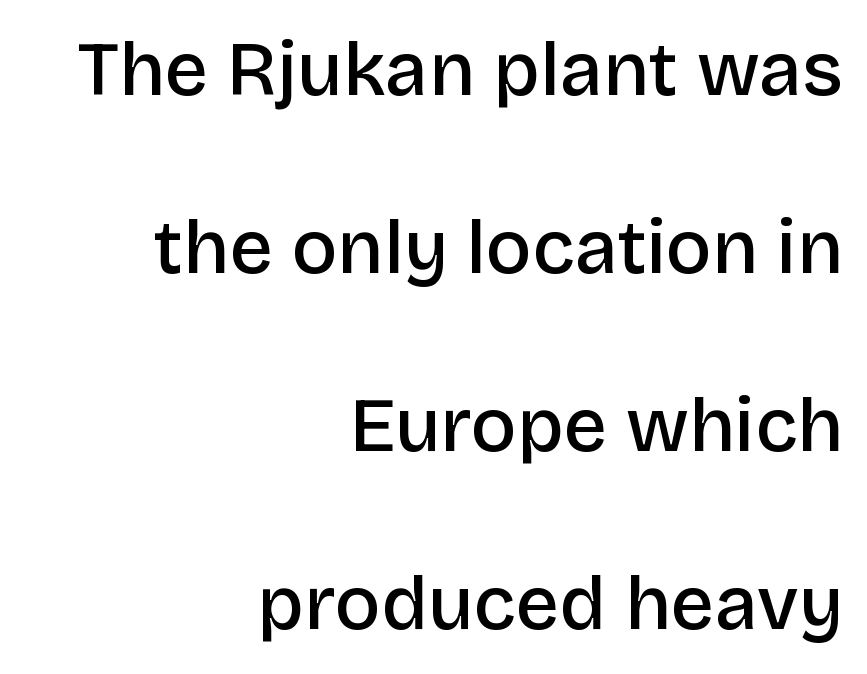
A student would call this right alignment; a typographer would say flush right, rag left. Italic? Not at all — the glyphs are vertical. Note the varied advance widths — an 'i' is clearly narrower than an 'm'. How heavy is the stroke? Medium-heavy — a semibold, shy of bold.
